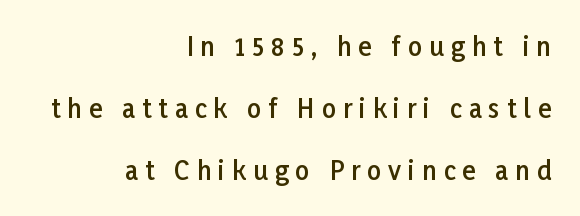
Summary of weight: moderately heavy, a semibold. Loose tracking; the words dissolve into strings of separated letters. The paragraph has a hard right edge and a soft left edge. Vertical strokes here are truly vertical.
